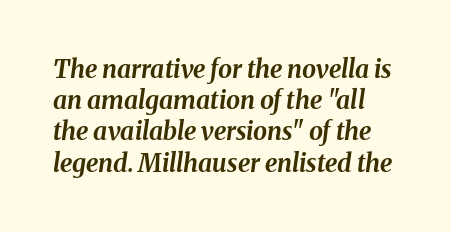
Q: Is the text bold? A: Yes.
Q: Is the text italic (slanted)? A: Yes, it leans right by about 8 degrees.
Q: Is the text underlined? A: No.
Q: Is the spacing between letters normal or unusually wide? A: Normal.
Q: Is the spacing between lines tight, normal or loose? A: Normal.
